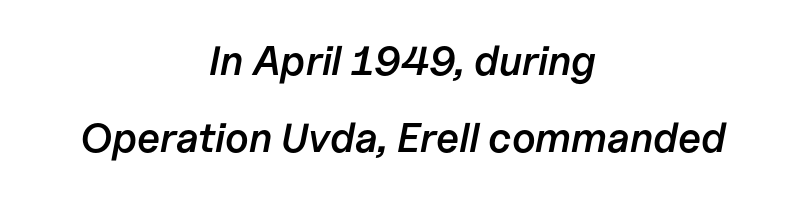
Compared with a flush-left layout, this one balances lines on the center instead. Compared with typical body copy, the letter spacing here is the same. Each letter keeps its own natural width here, so spacing adapts to shape. Just letters on the line, the space beneath them empty. This is moderately heavy type, rendered in semibold.
